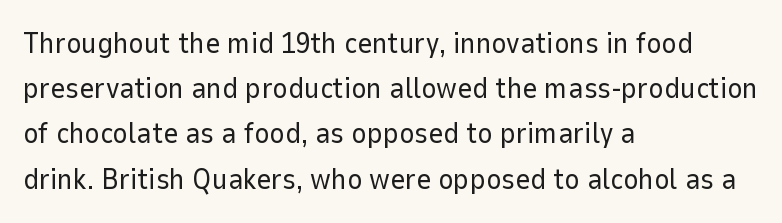
{"serif": "no", "italic": "no", "bold": "no", "weight": "regular", "width": "normal", "stroke_contrast": "low", "x_height": "medium", "monospaced": "no", "underline": "no", "align": "left", "line_spacing": "normal", "line_spacing_ratio": 1.56, "letter_spacing": "normal", "letter_spacing_em": 0.0, "glyph_px": 29}
